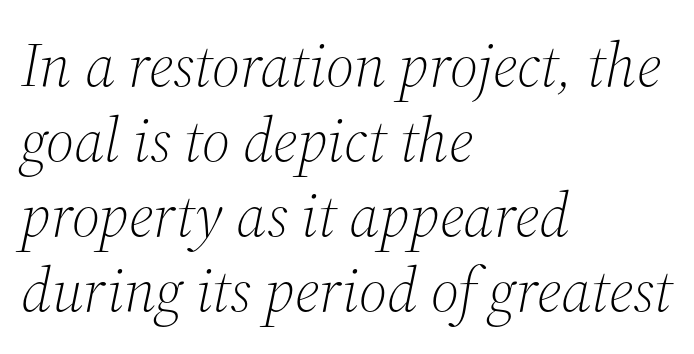
The glyphs in this specimen are seriffed. Words appear dense and cohesive because spacing is normal. Spacing verdict: proportional, widths tailored to each character. Short and long lines alike share a common starting point at left. The space directly below the letters is spotless.
